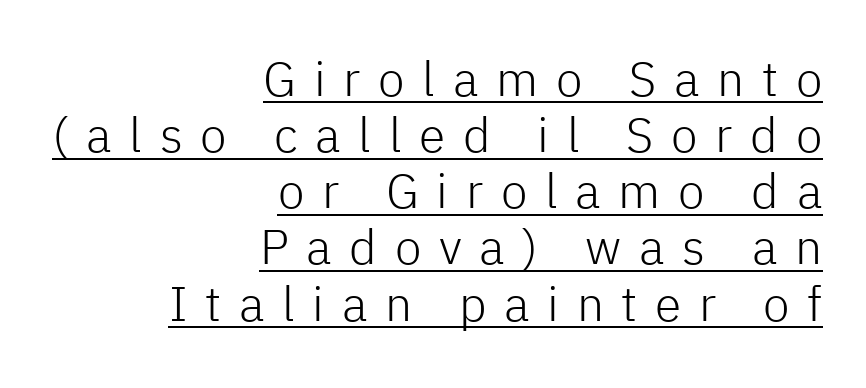
This rendering uses right alignment, leaving the left contour irregular. Compared with undecorated copy, this sample adds a rule below the words. Is this a fixed-width face? No — the glyphs have proportional, varying widths. Stroke terminals: plain, sans-serif. Words appear elongated and porous because spacing is wide.
